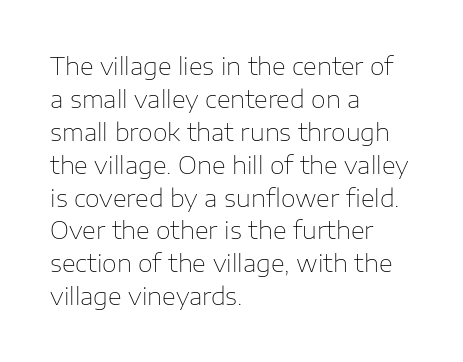
The image shows 24 px text type, upright; set left-aligned, normal line spacing (1.37x), normal letter spacing, not underlined.
